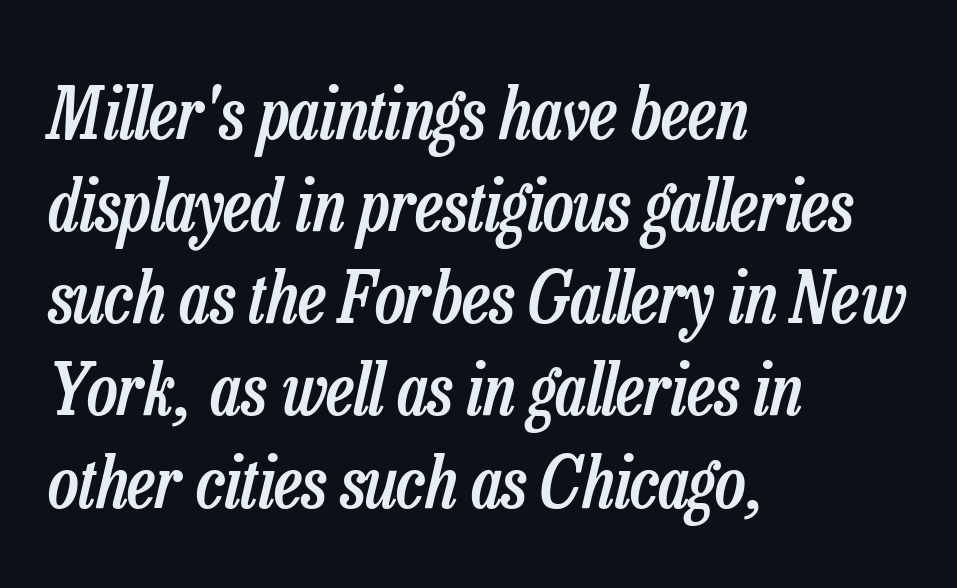
{"italic": "yes", "lean": "right", "slant_degrees": 13, "bold": "semi", "weight": "semibold", "width": "condensed", "stroke_contrast": "low", "x_height": "medium", "monospaced": "no", "underline": "no", "align": "left", "line_spacing": "normal", "line_spacing_ratio": 1.28, "letter_spacing": "normal", "letter_spacing_em": 0.0, "glyph_px": 72}
